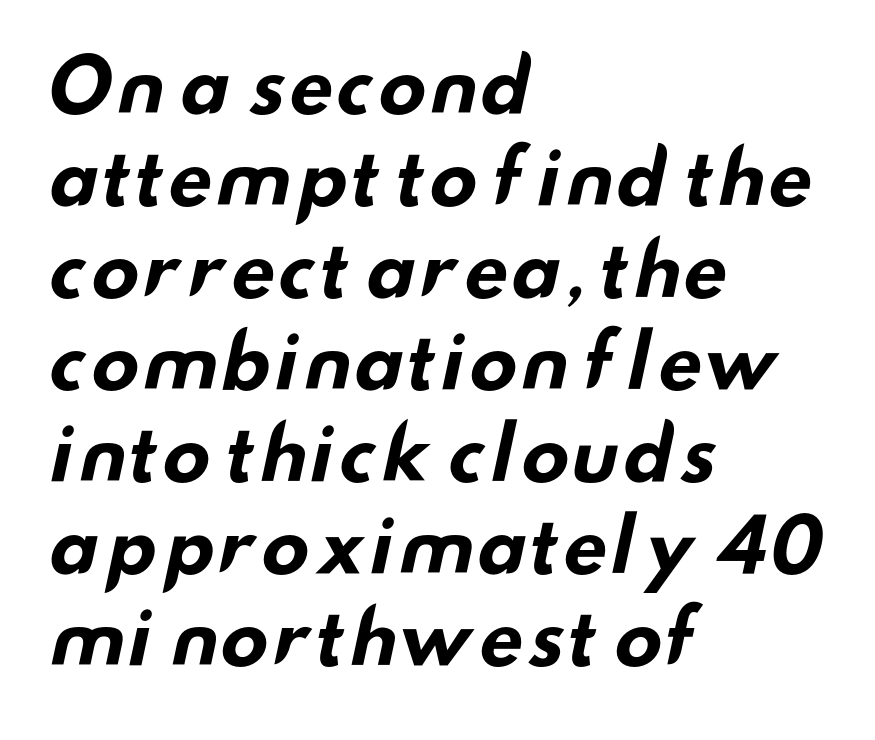
This sample uses plain, unmodified letter spacing. This rendering employs a face without finishing strokes, i.e., a sans-serif. Caption: bold face, heavy strokes. The lines in this sample share a left origin and differ only in where they stop.
